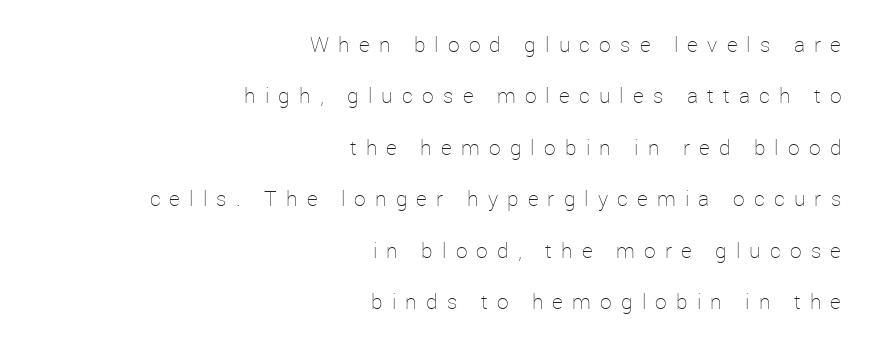
{"italic": "no", "bold": "no", "underline": "no", "align": "right", "line_spacing": "loose", "line_spacing_ratio": 2.45, "letter_spacing": "wide", "letter_spacing_em": 0.44, "glyph_px": 21}
